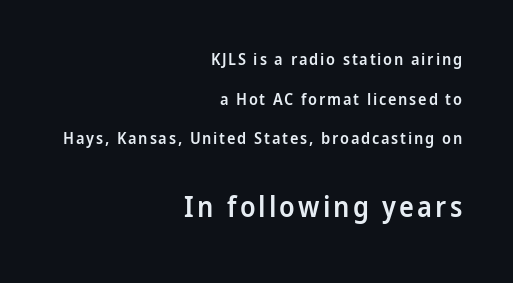
Q: Is the text bold? A: Semi-bold.
Q: Is the text italic (slanted)? A: No, it is upright.
Q: Is the typeface a serif or a sans-serif typeface? A: Sans-serif.
Q: Is the text underlined? A: No.
Q: How is the paragraph aligned? A: Right-aligned.
Q: Is the spacing between lines tight, normal or loose? A: Loose.
Q: Which block of text is set in a larger size, the first (top) or the second (bottom)? A: The second (bottom) one.
Q: Width (condensed, normal, or wide)? A: Normal.
Q: Stroke contrast? A: Low.
Q: x-height? A: Medium.
Q: Monospaced? A: No.
